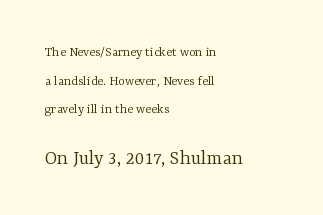
Descenders hang freely into open space. No letter is thick-stroked: the sample isn't bold. The compositor pushed each line to the left boundary. Honestly, the rows look like they've been pulled way apart.
